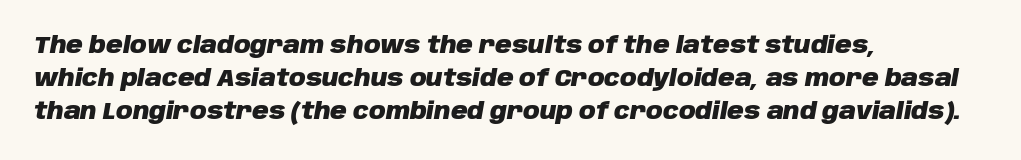
{"italic": "yes", "lean": "right", "slant_degrees": 10, "bold": "yes", "underline": "no", "align": "left", "line_spacing": "normal", "line_spacing_ratio": 1.44, "letter_spacing": "normal", "letter_spacing_em": 0.0, "glyph_px": 23}
